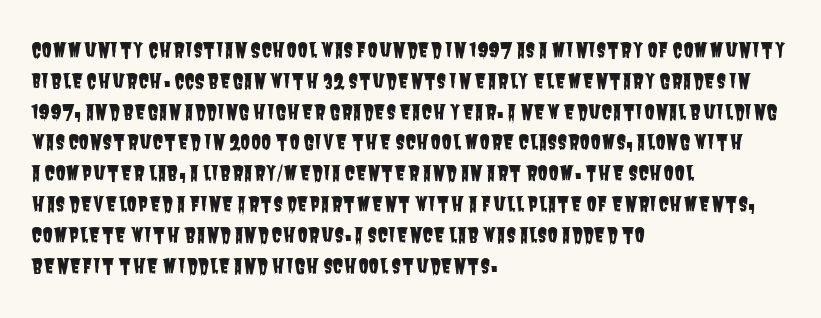
{"underline": "no", "align": "left", "line_spacing": "normal", "line_spacing_ratio": 1.54, "letter_spacing": "normal", "letter_spacing_em": 0.0, "glyph_px": 20}
